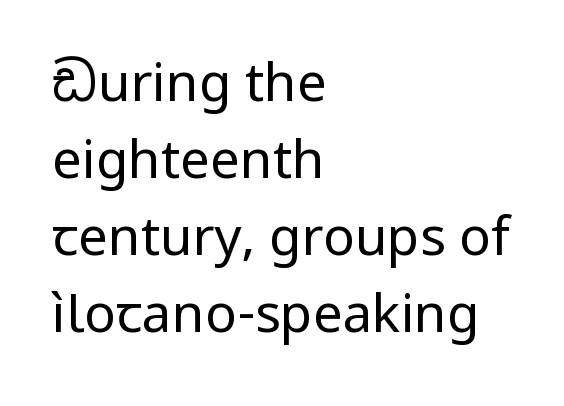
Characters remain perfectly vertical along every line. Character widths vary here, with narrow letters taking less room than wide ones. The letterforms sit at book weight or below. The font family rendered here belongs to the sans-serif group.
